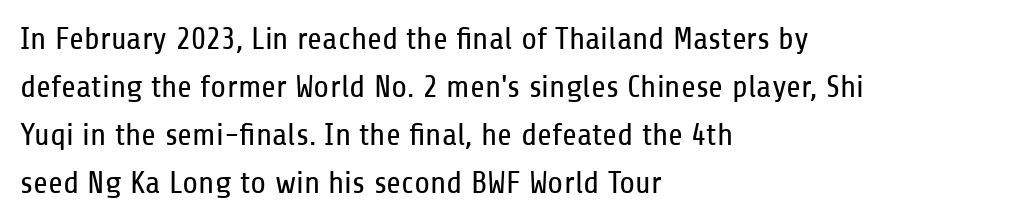
{"serif": "no", "italic": "no", "bold": "no", "weight": "regular", "width": "condensed", "stroke_contrast": "low", "x_height": "medium", "monospaced": "no", "underline": "no", "align": "left", "line_spacing": "normal", "line_spacing_ratio": 1.5, "letter_spacing": "normal", "letter_spacing_em": 0.0, "glyph_px": 32}
